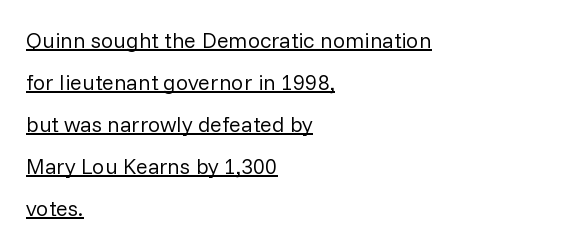
Is there any slant? The stems are plumb. Each word holds together tightly as a unit, with standard inter-letter gaps. Notice how the passage keeps a crisp vertical edge on the left only. Reading down the column, the eye jumps a long way to each next line. Stems and bowls with no extra thickness — not bold. A continuous stroke trails under the words, as in a hyperlink.
